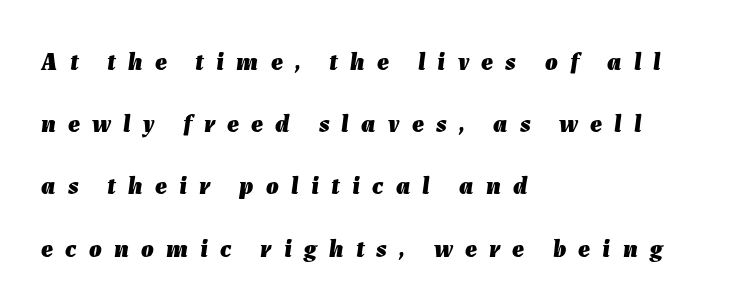
Q: Is the text bold? A: Yes.
Q: Is the text italic (slanted)? A: Yes, it leans right by about 7 degrees.
Q: Is the text underlined? A: No.
Q: How is the paragraph aligned? A: Left-aligned.
Q: Is the spacing between letters normal or unusually wide? A: Unusually wide.
Q: Is the spacing between lines tight, normal or loose? A: Loose.
